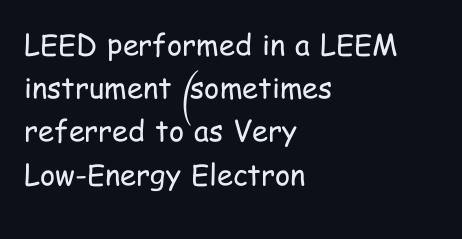
Q: Is the text bold? A: No.
Q: Is the text italic (slanted)? A: No, it is upright.
Q: Is the typeface a serif or a sans-serif typeface? A: Sans-serif.
Q: Is the text underlined? A: No.
Q: How is the paragraph aligned? A: Left-aligned.
Q: Is the spacing between letters normal or unusually wide? A: Normal.
Q: Is the spacing between lines tight, normal or loose? A: Normal.
Q: Width (condensed, normal, or wide)? A: Condensed.
Q: Stroke contrast? A: Low.
Q: x-height? A: Medium.
Q: Monospaced? A: No.
